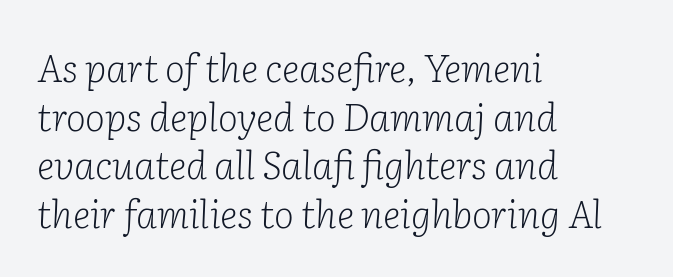
{"serif": "yes", "italic": "yes", "lean": "right", "slant_degrees": 2, "bold": "no", "weight": "light", "width": "normal", "stroke_contrast": "low", "x_height": "medium", "monospaced": "no", "underline": "no", "align": "left", "line_spacing": "normal", "line_spacing_ratio": 1.28, "letter_spacing": "normal", "letter_spacing_em": 0.0, "glyph_px": 38}
